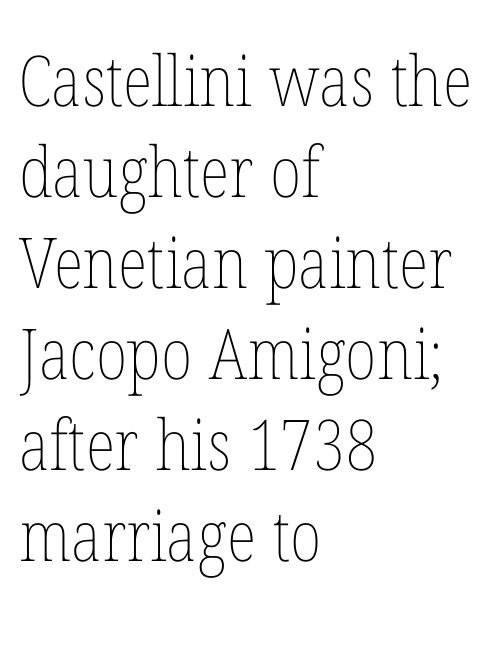
Characters remain perfectly vertical along every line. Leading: standard. The rag falls on the right side of this text block. Each letter keeps its own natural width here, so spacing adapts to shape. Words float on clear page, feet unadorned.
